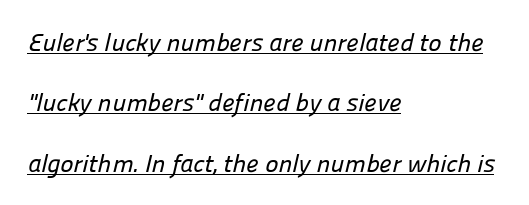
Q: Is the text underlined? A: Yes.
Q: How is the paragraph aligned? A: Left-aligned.
Q: Is the spacing between letters normal or unusually wide? A: Normal.
Q: Is the spacing between lines tight, normal or loose? A: Loose.
